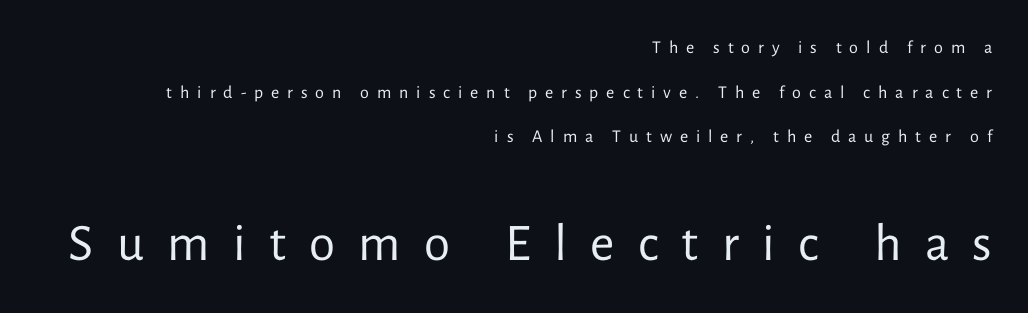
Q: Is the text bold? A: No.
Q: Is the text italic (slanted)? A: No, it is upright.
Q: Is the typeface a serif or a sans-serif typeface? A: Sans-serif.
Q: Is the text underlined? A: No.
Q: How is the paragraph aligned? A: Right-aligned.
Q: Is the spacing between letters normal or unusually wide? A: Unusually wide.
Q: Is the spacing between lines tight, normal or loose? A: Loose.
Q: Which block of text is set in a larger size, the first (top) or the second (bottom)? A: The second (bottom) one.
Q: Width (condensed, normal, or wide)? A: Normal.
Q: Stroke contrast? A: Low.
Q: x-height? A: Medium.
Q: Monospaced? A: No.
